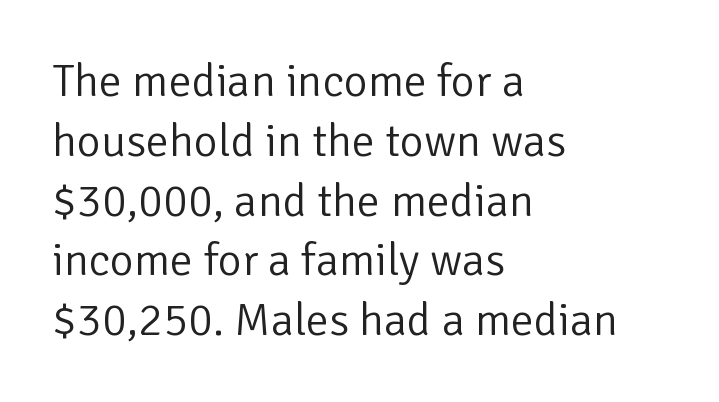
This rendering features lettering with no underline. The block of text has a typical density, with ordinary space between rows. You could call the tracking neutral — neither tight nor loose. The typesetter chose a ragged-right arrangement here. This reads as an unemphasized weight, regular at the heaviest.
